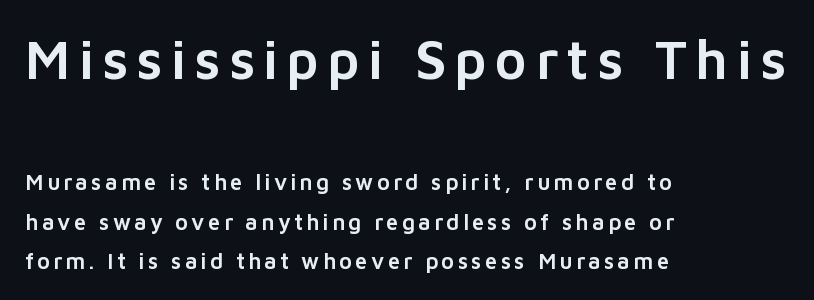
{"serif": "no", "italic": "no", "width": "normal", "stroke_contrast": "low", "x_height": "medium", "monospaced": "no", "underline": "no", "align": "left", "line_spacing_ratio": 1.8, "larger_block": "first", "size_ratio": 2.5, "glyph_px": 55}
